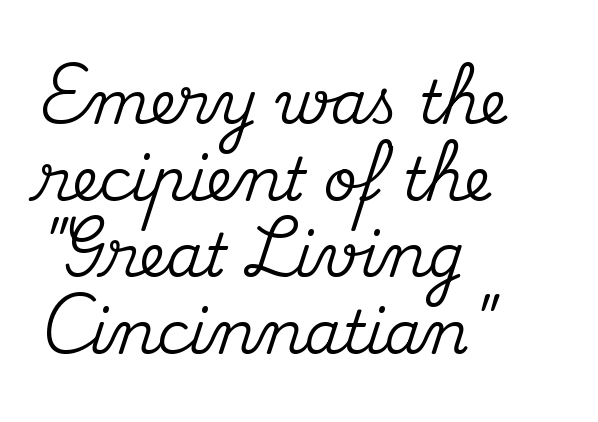
Q: Is the text italic (slanted)? A: Yes.
Q: Is the typeface a serif or a sans-serif typeface? A: Serif.
Q: Is the text underlined? A: No.
Q: How is the paragraph aligned? A: Left-aligned.
Q: Is the spacing between letters normal or unusually wide? A: Normal.
Q: Is the spacing between lines tight, normal or loose? A: Normal.
Q: Width (condensed, normal, or wide)? A: Normal.
Q: Stroke contrast? A: Medium.
Q: x-height? A: Small.
Q: Monospaced? A: No.
